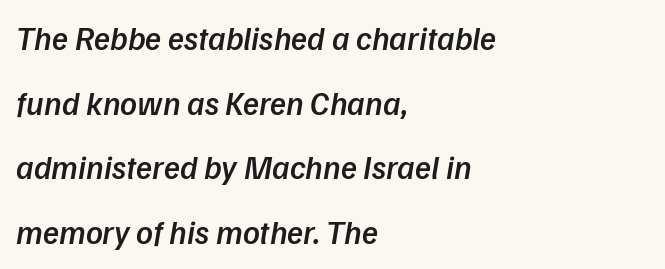
{"serif": "no", "bold": "semi", "weight": "semibold", "width": "normal", "stroke_contrast": "low", "x_height": "medium", "monospaced": "no", "underline": "no", "align": "left", "line_spacing": "loose", "line_spacing_ratio": 1.96, "letter_spacing": "normal", "letter_spacing_em": 0.0, "glyph_px": 33}
